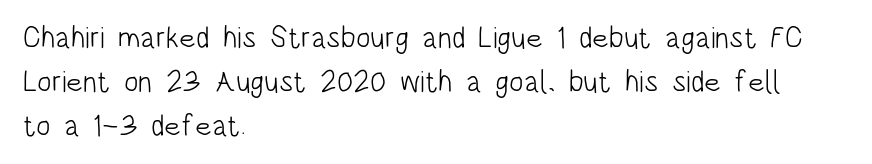
{"serif": "no", "italic": "no", "bold": "no", "weight": "light", "width": "condensed", "stroke_contrast": "low", "x_height": "large", "monospaced": "no", "underline": "no", "align": "left", "line_spacing": "normal", "line_spacing_ratio": 1.46, "letter_spacing": "normal", "letter_spacing_em": 0.0, "glyph_px": 30}
